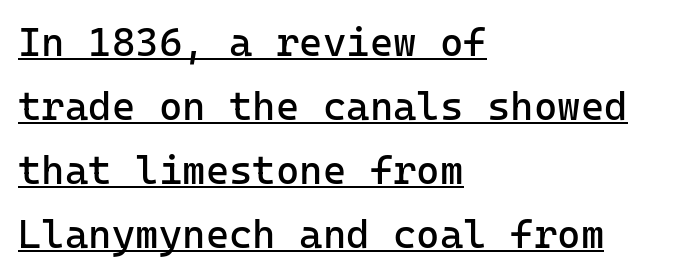
Q: Is the text bold? A: No.
Q: Is the text italic (slanted)? A: No, it is upright.
Q: Is the typeface a serif or a sans-serif typeface? A: Sans-serif.
Q: Is the text underlined? A: Yes.
Q: How is the paragraph aligned? A: Left-aligned.
Q: Is the spacing between letters normal or unusually wide? A: Normal.
Q: Is the spacing between lines tight, normal or loose? A: Normal.
Q: Width (condensed, normal, or wide)? A: Normal.
Q: Stroke contrast? A: Low.
Q: x-height? A: Medium.
Q: Monospaced? A: Yes.
